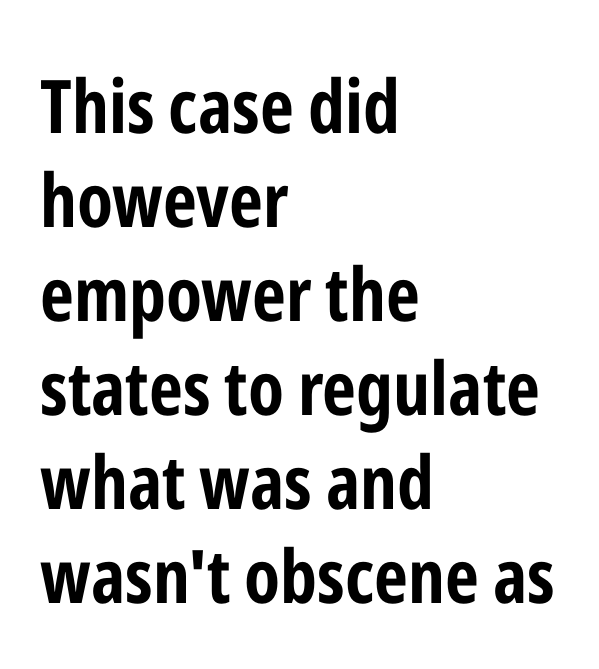
{"serif": "no", "italic": "no", "bold": "yes", "weight": "bold", "width": "condensed", "stroke_contrast": "low", "x_height": "medium", "monospaced": "no", "underline": "no", "align": "left", "line_spacing": "normal", "line_spacing_ratio": 1.27, "letter_spacing": "normal", "letter_spacing_em": 0.0, "glyph_px": 74}
